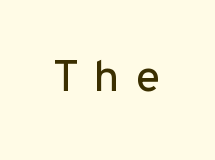
{"serif": "no", "italic": "no", "width": "normal", "stroke_contrast": "low", "x_height": "medium", "monospaced": "yes", "underline": "no", "letter_spacing": "wide", "letter_spacing_em": 0.32, "glyph_px": 44}
